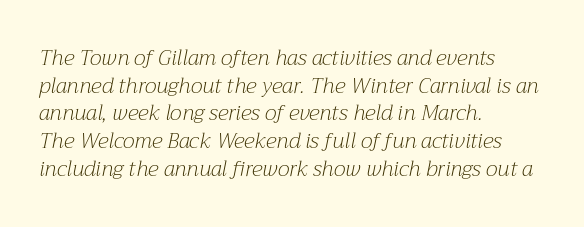
Q: Is the text bold? A: No.
Q: Is the text italic (slanted)? A: Yes, it leans right by about 12 degrees.
Q: Is the text underlined? A: No.
Q: How is the paragraph aligned? A: Left-aligned.
Q: Is the spacing between letters normal or unusually wide? A: Normal.
Q: Is the spacing between lines tight, normal or loose? A: Normal.
